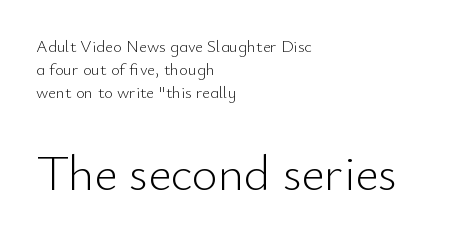
Q: Is the text bold? A: No.
Q: Is the text italic (slanted)? A: No, it is upright.
Q: Is the typeface a serif or a sans-serif typeface? A: Sans-serif.
Q: Is the text underlined? A: No.
Q: How is the paragraph aligned? A: Left-aligned.
Q: Is the spacing between letters normal or unusually wide? A: Normal.
Q: Is the spacing between lines tight, normal or loose? A: Normal.
Q: Which block of text is set in a larger size, the first (top) or the second (bottom)? A: The second (bottom) one.
Q: Width (condensed, normal, or wide)? A: Normal.
Q: Stroke contrast? A: Low.
Q: x-height? A: Small.
Q: Monospaced? A: No.
